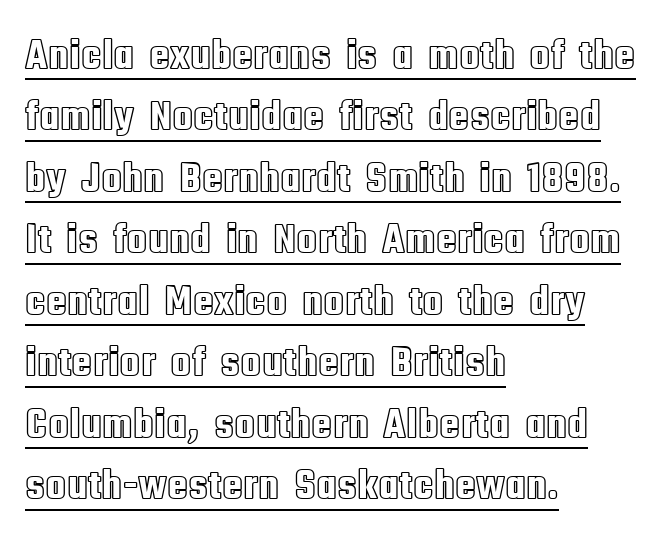
The image shows 43 px condensed type, upright; set left-aligned, normal line spacing (1.43x), normal letter spacing, underlined; a large x-height.
